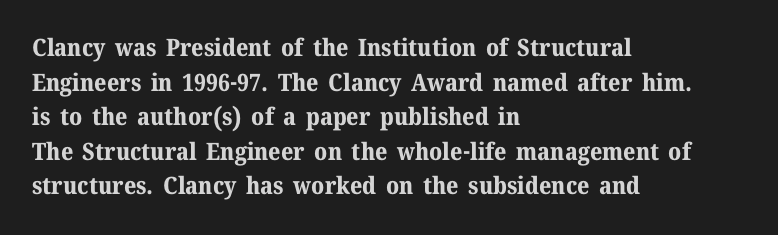
{"italic": "no", "bold": "yes", "underline": "no", "align": "left", "line_spacing": "normal", "line_spacing_ratio": 1.44, "letter_spacing": "normal", "letter_spacing_em": 0.0, "glyph_px": 24}
